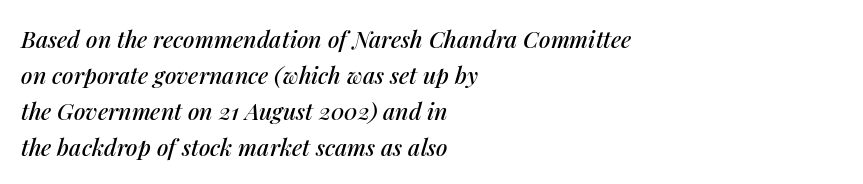
Check the space under the baseline: it is left empty. The rag falls on the right side of this text block. The letters are slanted; this is an italic face. How are the letters spaced? Ordinarily, with no added tracking. If you measured baseline to baseline, you'd find a middling distance.
